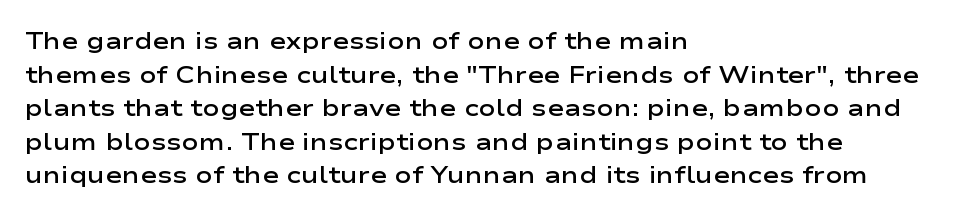
{"italic": "no", "bold": "semi", "underline": "no", "align": "left", "line_spacing": "normal", "line_spacing_ratio": 1.46, "letter_spacing": "normal", "letter_spacing_em": 0.0, "glyph_px": 23}
